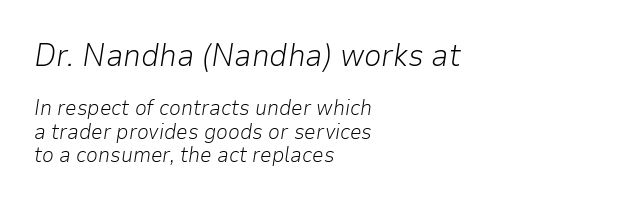
Q: Is the text bold? A: No.
Q: Is the text italic (slanted)? A: Yes, it leans right by about 9 degrees.
Q: Is the text underlined? A: No.
Q: How is the paragraph aligned? A: Left-aligned.
Q: Is the spacing between letters normal or unusually wide? A: Normal.
Q: Is the spacing between lines tight, normal or loose? A: Tight.
Q: Which block of text is set in a larger size, the first (top) or the second (bottom)? A: The first (top) one.
Q: Width (condensed, normal, or wide)? A: Normal.
Q: Stroke contrast? A: Low.
Q: x-height? A: Medium.
Q: Monospaced? A: No.
